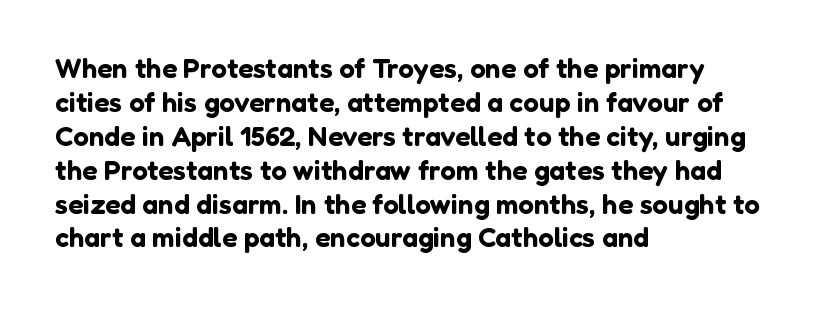
The image shows 28 px sans-serif type, upright; set left-aligned, line spacing 1.21x, normal letter spacing, not underlined; low stroke contrast and a medium x-height.
